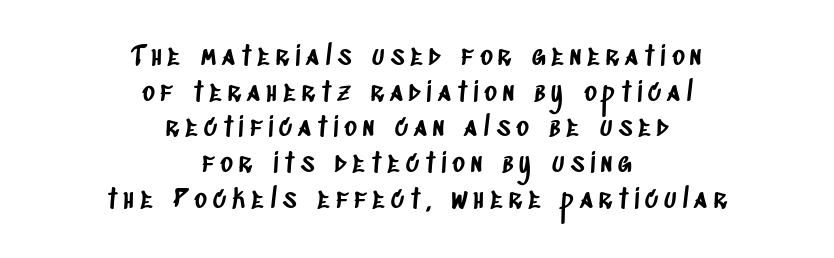
Line starts and ends both wander, symmetrically. Letters rest on an invisible, unmarked baseline. In terms of leading, this rendering sits right in the middle. This sample uses expanded letter spacing, leaving extra air between glyphs.
